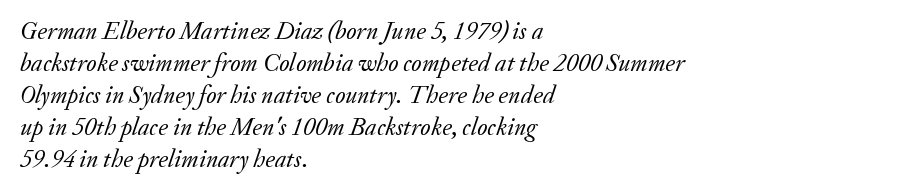
{"italic": "yes", "lean": "right", "slant_degrees": 20, "bold": "no", "underline": "no", "align": "left", "line_spacing": "normal", "line_spacing_ratio": 1.28, "letter_spacing": "normal", "letter_spacing_em": 0.0, "glyph_px": 25}
